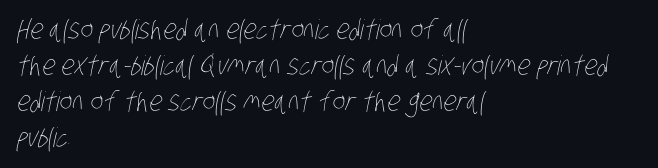
Q: Is the text bold? A: No.
Q: Is the text underlined? A: No.
Q: How is the paragraph aligned? A: Left-aligned.
Q: Is the spacing between letters normal or unusually wide? A: Normal.
Q: Is the spacing between lines tight, normal or loose? A: Normal.
